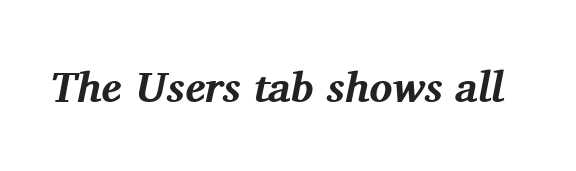
{"serif": "yes", "italic": "yes", "lean": "right", "slant_degrees": 11, "bold": "yes", "weight": "bold", "width": "normal", "stroke_contrast": "medium", "x_height": "medium", "monospaced": "no", "underline": "no", "letter_spacing": "normal", "letter_spacing_em": 0.0, "glyph_px": 43}
